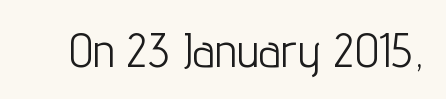
Q: Is the text bold? A: No.
Q: Is the text italic (slanted)? A: No, it is upright.
Q: Is the typeface a serif or a sans-serif typeface? A: Sans-serif.
Q: Is the text underlined? A: No.
Q: Is the spacing between letters normal or unusually wide? A: Normal.
Q: Width (condensed, normal, or wide)? A: Condensed.
Q: Stroke contrast? A: Low.
Q: x-height? A: Medium.
Q: Monospaced? A: No.
